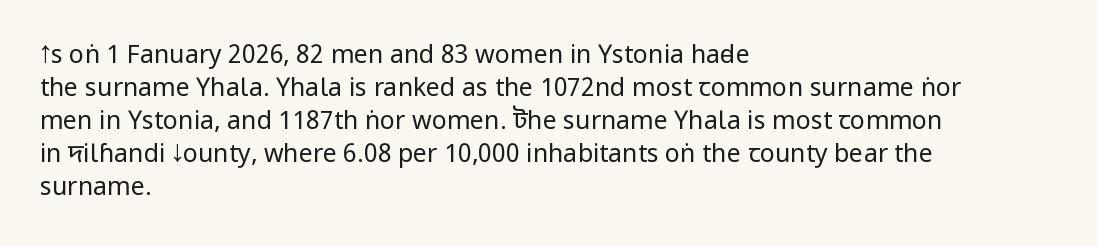
{"italic": "no", "bold": "no", "underline": "no", "align": "left", "line_spacing": "normal", "line_spacing_ratio": 1.32, "letter_spacing": "normal", "letter_spacing_em": 0.0, "glyph_px": 25}
